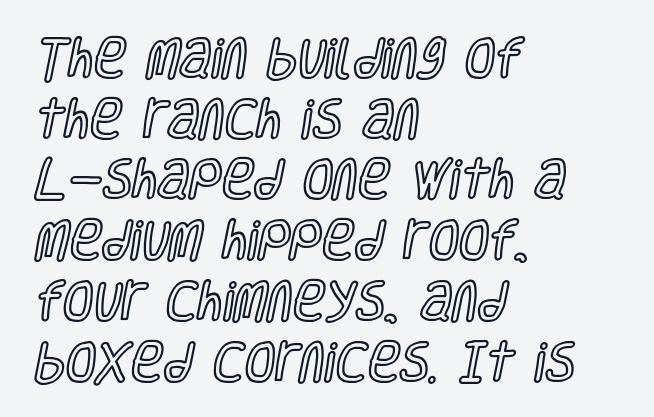
{"width": "condensed", "x_height": "large", "monospaced": "no", "underline": "no", "align": "left", "line_spacing": "normal", "line_spacing_ratio": 1.38, "letter_spacing": "normal", "letter_spacing_em": 0.0, "glyph_px": 44}
